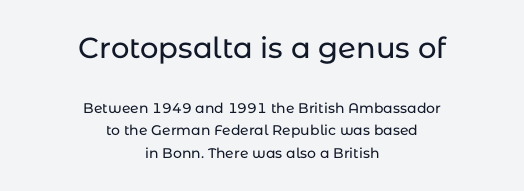
{"serif": "no", "italic": "no", "width": "normal", "stroke_contrast": "low", "x_height": "medium", "monospaced": "no", "underline": "no", "align": "center", "line_spacing": "normal", "line_spacing_ratio": 1.61, "letter_spacing": "normal", "letter_spacing_em": 0.0, "larger_block": "first", "size_ratio": 2.07, "glyph_px": 29}
